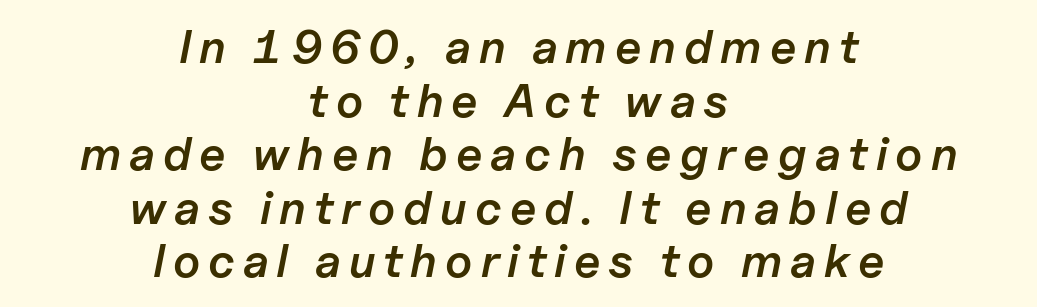
Q: Is the text bold? A: Semi-bold.
Q: Is the text italic (slanted)? A: Yes, it leans right by about 11 degrees.
Q: Is the text underlined? A: No.
Q: How is the paragraph aligned? A: Centered.
Q: Is the spacing between lines tight, normal or loose? A: Tight.
Q: Width (condensed, normal, or wide)? A: Normal.
Q: Stroke contrast? A: Low.
Q: x-height? A: Medium.
Q: Monospaced? A: No.
